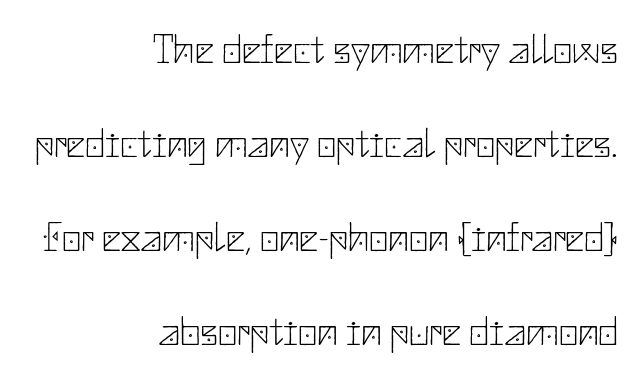
Q: Is the text bold? A: No.
Q: Is the text italic (slanted)? A: No, it is upright.
Q: Is the typeface a serif or a sans-serif typeface? A: Sans-serif.
Q: Is the text underlined? A: No.
Q: How is the paragraph aligned? A: Right-aligned.
Q: Is the spacing between letters normal or unusually wide? A: Normal.
Q: Is the spacing between lines tight, normal or loose? A: Loose.
Q: Width (condensed, normal, or wide)? A: Normal.
Q: Stroke contrast? A: Low.
Q: x-height? A: Small.
